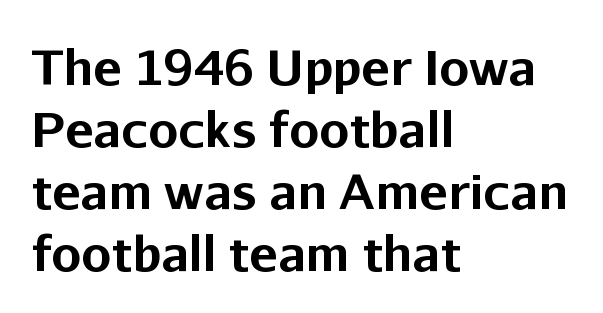
The image shows 48 px bold sans-serif type, upright; set left-aligned, normal line spacing (1.29x), normal letter spacing, not underlined; low stroke contrast and a medium x-height.
